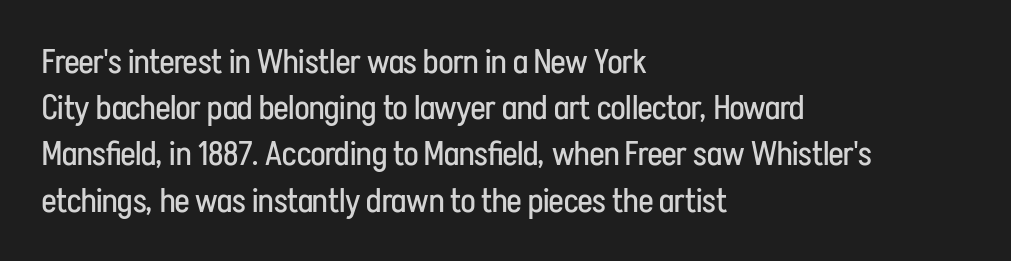
{"serif": "no", "italic": "no", "bold": "no", "weight": "regular", "width": "condensed", "stroke_contrast": "low", "x_height": "medium", "monospaced": "no", "underline": "no", "align": "left", "line_spacing": "normal", "line_spacing_ratio": 1.36, "letter_spacing": "normal", "letter_spacing_em": 0.0, "glyph_px": 34}
